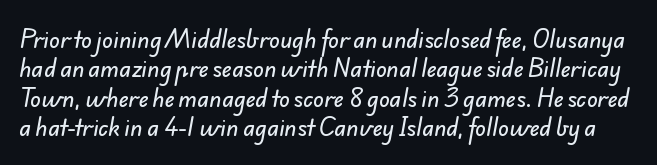
{"underline": "no", "line_spacing": "normal", "line_spacing_ratio": 1.33, "letter_spacing": "normal", "letter_spacing_em": 0.0, "glyph_px": 22}
